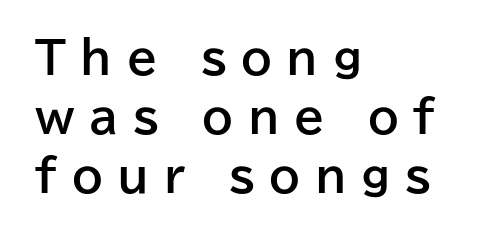
Check the space under the baseline: it is left empty. All the whitespace from short lines collects on the right. Successive baselines arrive at the customary interval. These lines carry a lot of weight — the face is fully bold. The type family on display is of the sans-serif kind.
